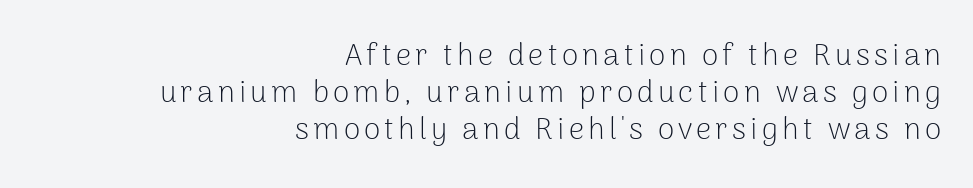
{"serif": "no", "italic": "no", "bold": "no", "weight": "light", "width": "normal", "stroke_contrast": "low", "x_height": "medium", "monospaced": "no", "underline": "no", "align": "right", "line_spacing_ratio": 1.23, "glyph_px": 30}
